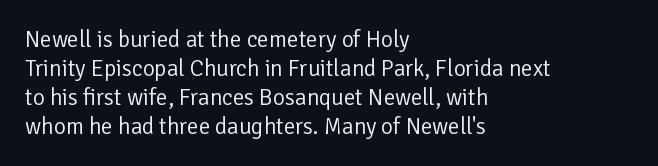
Q: Is the text bold? A: No.
Q: Is the text italic (slanted)? A: No, it is upright.
Q: Is the text underlined? A: No.
Q: How is the paragraph aligned? A: Left-aligned.
Q: Is the spacing between letters normal or unusually wide? A: Normal.
Q: Is the spacing between lines tight, normal or loose? A: Normal.
